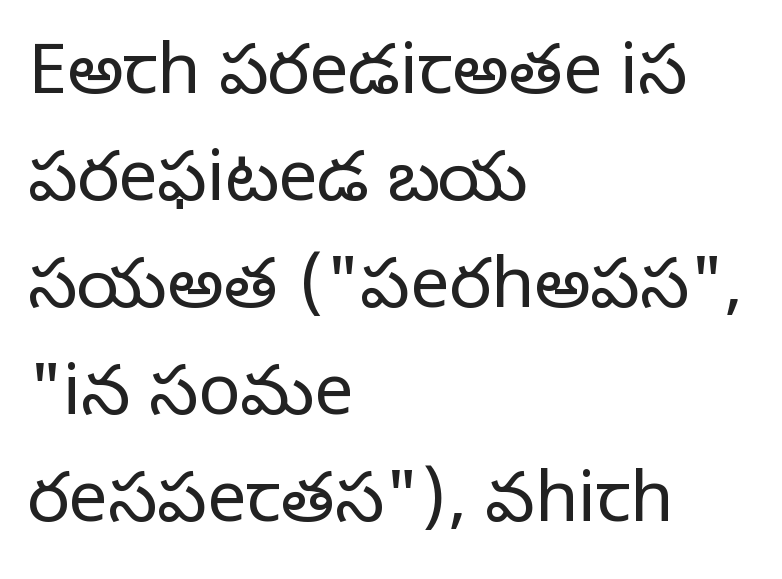
{"serif": "yes", "italic": "no", "bold": "no", "weight": "regular", "width": "normal", "stroke_contrast": "low", "x_height": "large", "monospaced": "no", "underline": "no", "align": "left", "line_spacing": "normal", "line_spacing_ratio": 1.53, "letter_spacing": "normal", "letter_spacing_em": 0.0, "glyph_px": 70}
